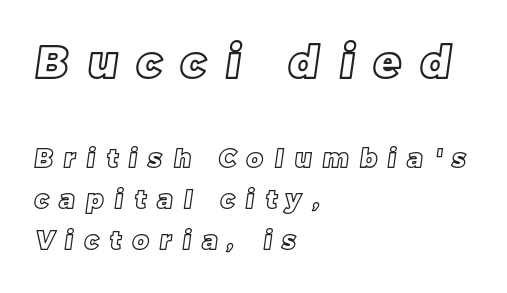
{"width": "normal", "x_height": "large", "monospaced": "no", "underline": "no", "align": "left", "line_spacing": "normal", "line_spacing_ratio": 1.65, "letter_spacing": "wide", "letter_spacing_em": 0.45, "larger_block": "first", "size_ratio": 1.76, "glyph_px": 44}
